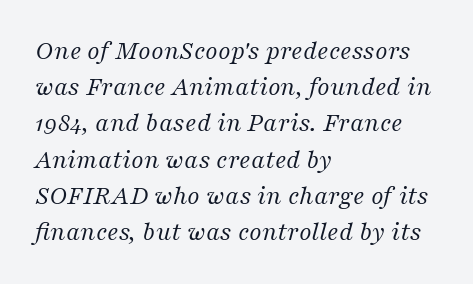
The image shows 27 px text type, italic (leaning right); set left-aligned, normal line spacing (1.34x), normal letter spacing, not underlined.
